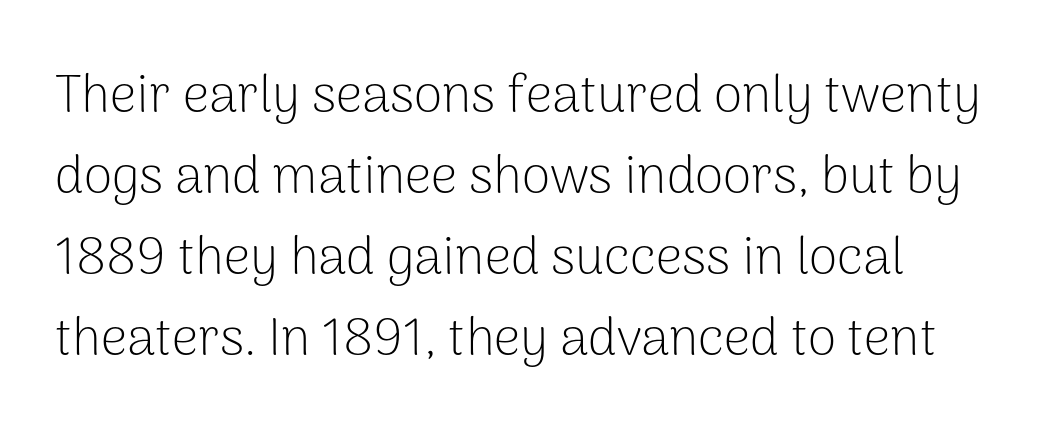
You could not count columns in this text — the font is proportionally spaced. Regarding serifs, this sample does without them. Italic? Not at all — the glyphs are vertical. The cut favours lightness, reaching ordinary text weight at its darkest.
